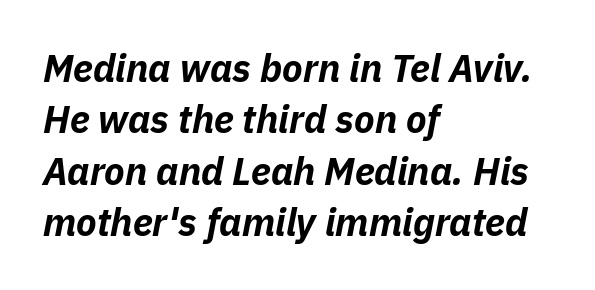
Do the characters align in a grid? No, the font is proportional. This is heavy type, rendered in bold. The passage is arranged the way most books set body copy — flush left. Rendered with sloped, italic letterforms.
